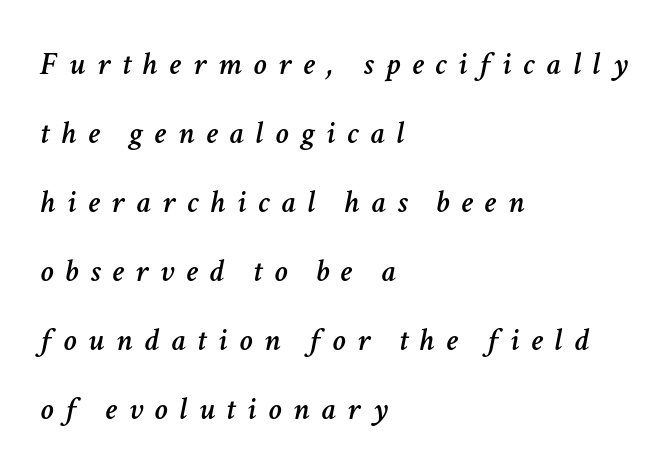
The image shows 33 px text type, italic (leaning right); set left-aligned, loose line spacing (2.09x), unusually wide letter spacing (+0.36 em), not underlined; low stroke contrast and a medium x-height.
